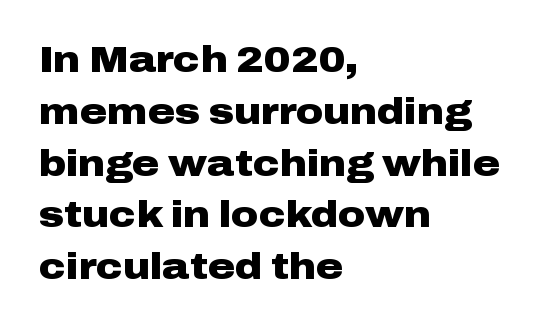
Q: Is the text bold? A: Yes.
Q: Is the text italic (slanted)? A: No, it is upright.
Q: Is the typeface a serif or a sans-serif typeface? A: Sans-serif.
Q: Is the text underlined? A: No.
Q: How is the paragraph aligned? A: Left-aligned.
Q: Is the spacing between letters normal or unusually wide? A: Normal.
Q: Is the spacing between lines tight, normal or loose? A: Normal.
Q: Width (condensed, normal, or wide)? A: Wide.
Q: Stroke contrast? A: Low.
Q: x-height? A: Medium.
Q: Monospaced? A: No.
